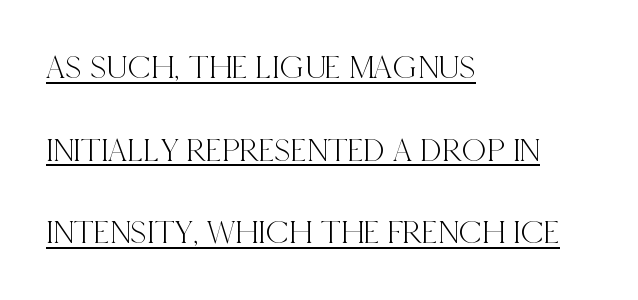
The paragraph shown leans on its left margin. Widely set lines give the paragraph a tall, airy silhouette. Tall strokes in this sample are plumb rather than angled. These lines are composed in type with serifs. Note the varied advance widths — an 'i' is clearly narrower than an 'm'.
